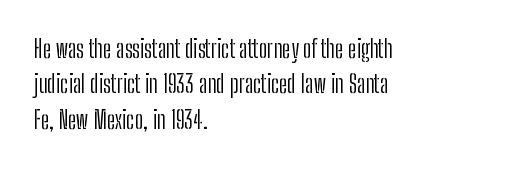
The image shows 24 px text type, upright; set left-aligned, normal line spacing (1.47x), normal letter spacing, not underlined.
